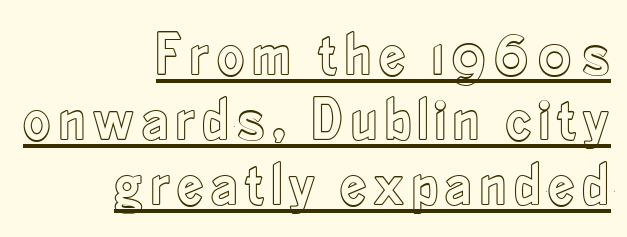
The image shows 60 px condensed type, upright; set right-aligned, tight line spacing (1.08x), underlined; a small x-height.
